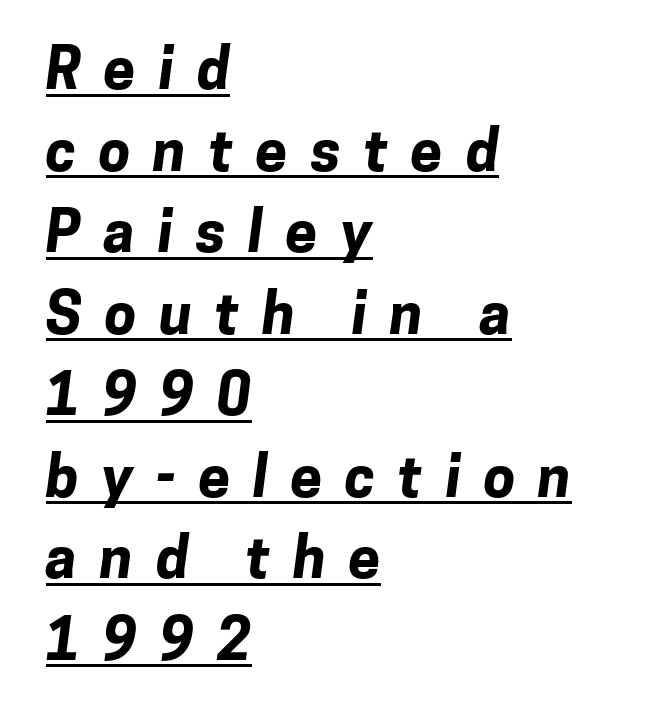
The face used here appears with an underline applied. The type is letterspaced generously, with wide tracking. The passage shown is typed in a proportional face where columns would drift. Alignment: flush left. Chunky letters — that's bold for sure. Letterform terminals end flat and unadorned throughout the passage.
